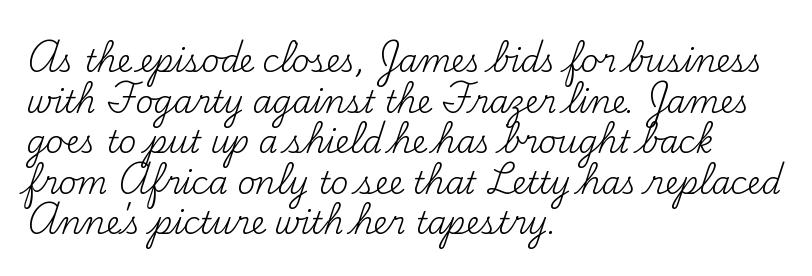
Interline gaps are of average width in this sample. Old-style or modern, the face here clearly has serifs. Underlining? Definitely not there.
